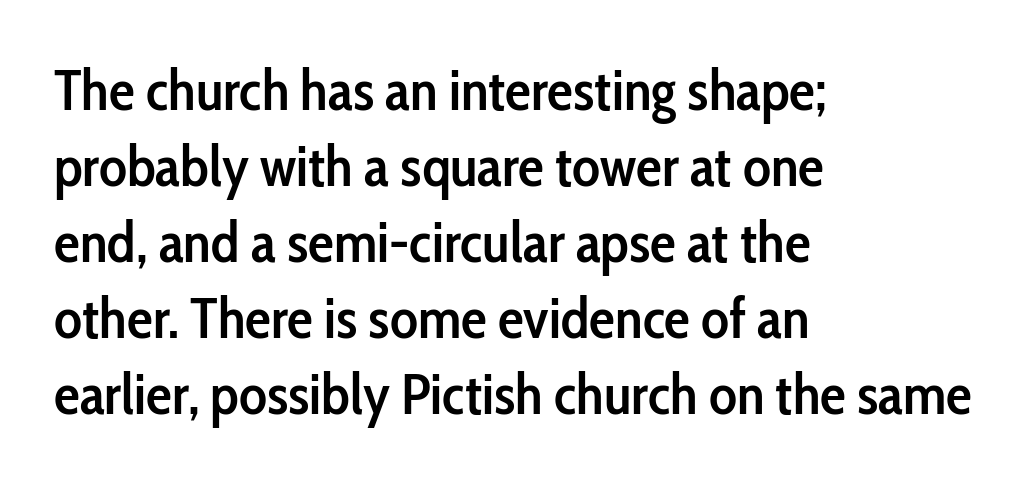
The image shows 58 px semibold, condensed sans-serif type, upright; set left-aligned, normal line spacing (1.31x), normal letter spacing, not underlined; low stroke contrast and a medium x-height.
